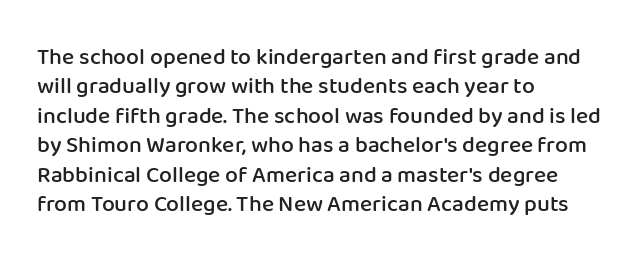
The image shows 23 px text type, upright; set left-aligned, normal line spacing (1.28x), normal letter spacing, not underlined.
